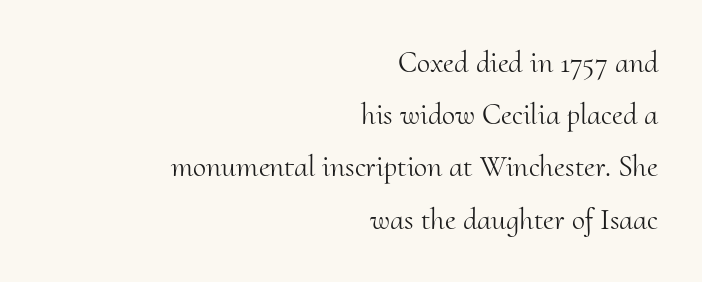
Descenders hang freely into open space. Does extra space separate the letters? No, they use regular spacing. Casual observation: everything's shoved over to the right. Here the designer chose a conventional face with non-uniform glyph widths. Observe the serifs anchoring each vertical stroke in this sample. The type sits square on the baseline with zero lean.
